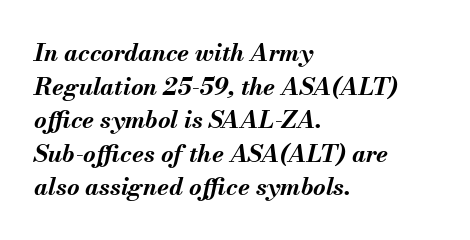
Q: Is the text bold? A: Yes.
Q: Is the text italic (slanted)? A: Yes, it leans right by about 13 degrees.
Q: Is the text underlined? A: No.
Q: How is the paragraph aligned? A: Left-aligned.
Q: Is the spacing between letters normal or unusually wide? A: Normal.
Q: Is the spacing between lines tight, normal or loose? A: Normal.
